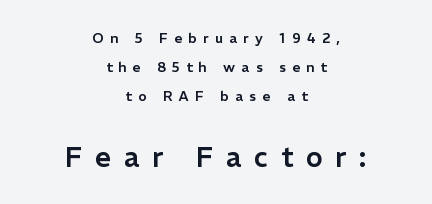
In CSS terms this would be text-align: center. Serif or sans? Sans — the stroke terminals are bare. Words appear elongated and porous because spacing is wide. Descenders are the only things crossing below the line.
